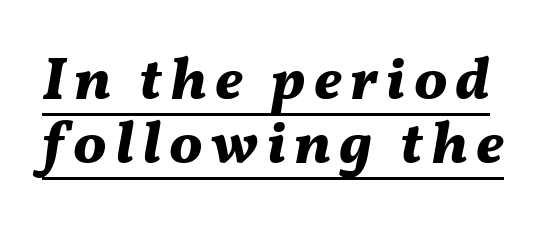
{"italic": "yes", "lean": "right", "slant_degrees": 11, "bold": "yes", "weight": "bold", "width": "normal", "stroke_contrast": "medium", "x_height": "medium", "monospaced": "no", "underline": "yes", "line_spacing": "tight", "line_spacing_ratio": 1.08, "glyph_px": 59}
